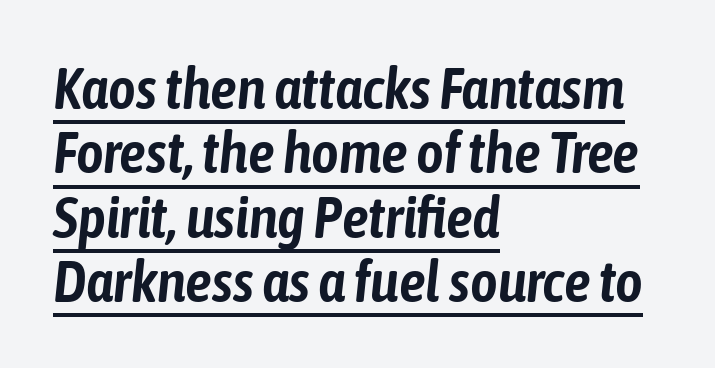
Q: Is the text italic (slanted)? A: Yes, it leans right by about 6 degrees.
Q: Is the text underlined? A: Yes.
Q: How is the paragraph aligned? A: Left-aligned.
Q: Is the spacing between letters normal or unusually wide? A: Normal.
Q: Is the spacing between lines tight, normal or loose? A: Tight.
Q: Width (condensed, normal, or wide)? A: Condensed.
Q: Stroke contrast? A: Low.
Q: x-height? A: Medium.
Q: Monospaced? A: No.
